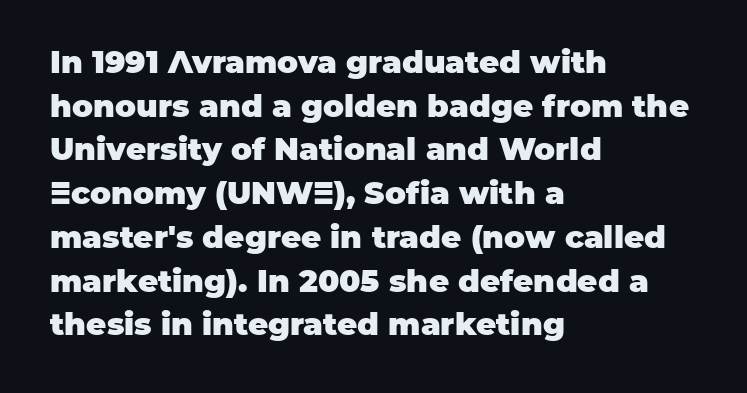
Typeset ragged right — the left edge is the straight one. These lines are rendered in a variable-pitch font. Italic? Not at all — the glyphs are vertical. The specimen omits any rule beneath the text block's lines. Tracking here is standard; glyphs follow each other at the usual distance. Note: no serifs on the glyphs.
